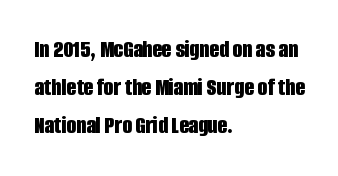
Q: Is the text bold? A: Yes.
Q: Is the text italic (slanted)? A: No, it is upright.
Q: Is the text underlined? A: No.
Q: How is the paragraph aligned? A: Left-aligned.
Q: Is the spacing between letters normal or unusually wide? A: Normal.
Q: Is the spacing between lines tight, normal or loose? A: Normal.
